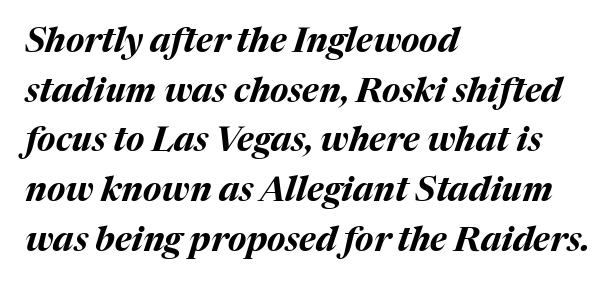
Its strokes are broad and dark, the hallmark of bold type. The rendering uses natural spacing where letterforms have individual widths. Has an underline been added? It has not. Yep, that's italic — everything's leaning. There is no visible air inserted between adjacent glyphs. Caption: multi-line text, flush left, ragged right.
